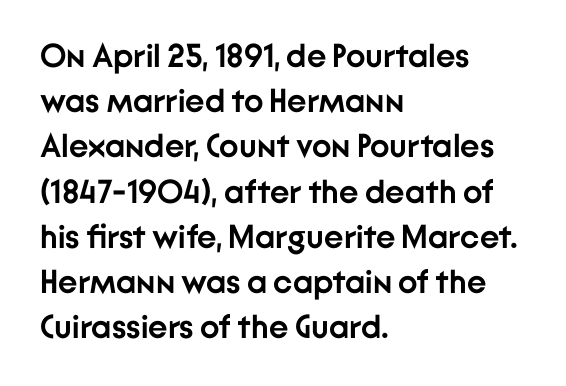
Q: Is the text bold? A: Yes.
Q: Is the text italic (slanted)? A: No, it is upright.
Q: Is the typeface a serif or a sans-serif typeface? A: Sans-serif.
Q: Is the text underlined? A: No.
Q: How is the paragraph aligned? A: Left-aligned.
Q: Is the spacing between letters normal or unusually wide? A: Normal.
Q: Is the spacing between lines tight, normal or loose? A: Normal.
Q: Width (condensed, normal, or wide)? A: Normal.
Q: Stroke contrast? A: Low.
Q: x-height? A: Medium.
Q: Monospaced? A: No.
